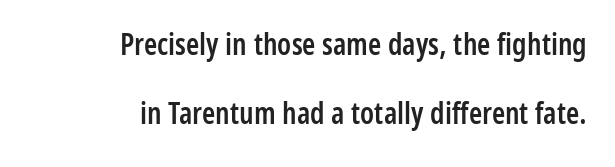
Letters rest on an invisible, unmarked baseline. These lines keep a tight, regular rhythm from letter to letter. Think of a printed novel: that variable character pitch is what you see here. Stroke thickness is moderately raised; the sample reads as semibold. Is there much room between lines? Yes — plenty of vertical air separates them. Upright lettering throughout.
